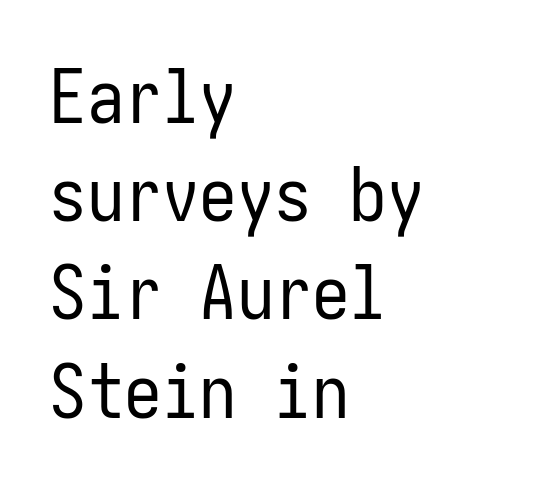
The image shows 75 px regular-weight, condensed sans-serif type, upright; set left-aligned, normal line spacing (1.31x), normal letter spacing, not underlined; low stroke contrast and a medium x-height.
